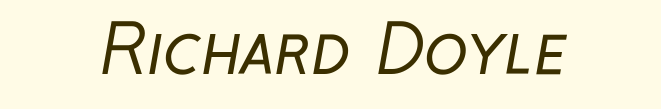
The image shows 66 px regular-weight, condensed sans-serif type; set normal letter spacing, not underlined; low stroke contrast and a medium x-height.
